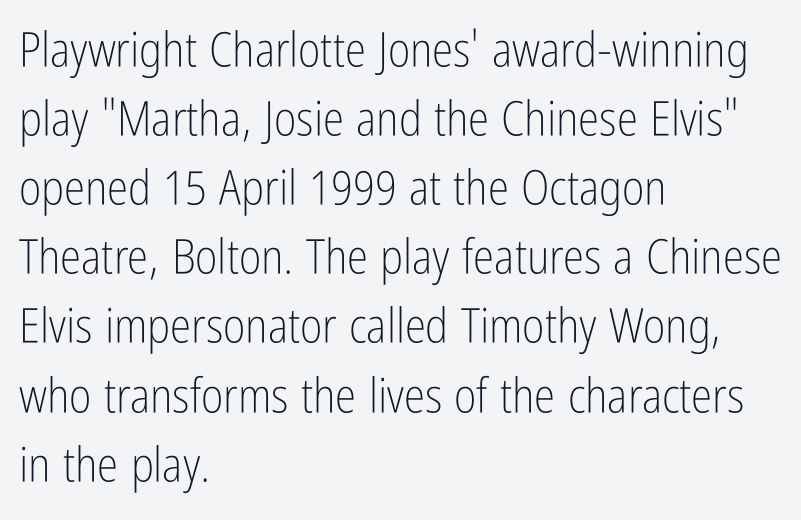
The image shows 48 px light, condensed sans-serif type, upright; set left-aligned, normal line spacing (1.44x), normal letter spacing, not underlined; low stroke contrast and a medium x-height.
